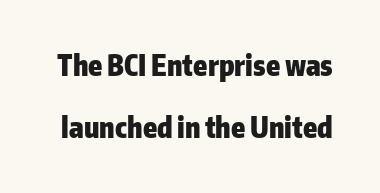
Q: Is the text bold? A: Yes.
Q: Is the text italic (slanted)? A: No, it is upright.
Q: Is the typeface a serif or a sans-serif typeface? A: Sans-serif.
Q: Is the text underlined? A: No.
Q: Is the spacing between letters normal or unusually wide? A: Normal.
Q: Is the spacing between lines tight, normal or loose? A: Loose.
Q: Width (condensed, normal, or wide)? A: Normal.
Q: Stroke contrast? A: Low.
Q: x-height? A: Medium.
Q: Monospaced? A: No.
